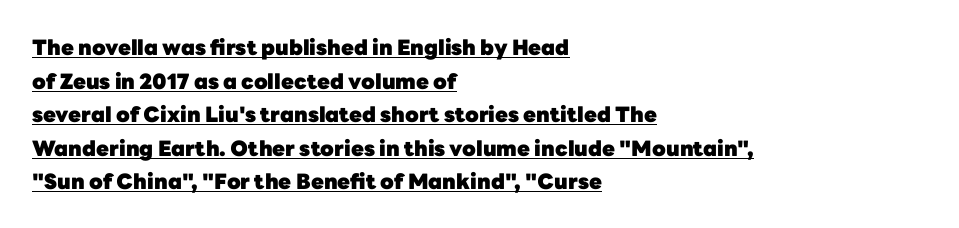
The characters look thick and weighty, a clear bold. A roman cut, with each character standing at attention. Look at the tracking — it's just the regular setting, nothing added. Visually the block forms a straight wall on the left and a jagged coastline on the right. If you measured baseline to baseline, you'd find a middling distance. Looks like someone drew a line under every word here.
